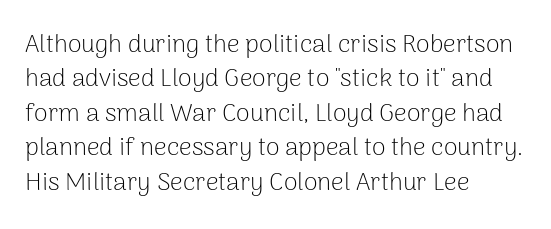
The image shows 25 px text type, upright; set left-aligned, normal line spacing (1.38x), normal letter spacing, not underlined.
